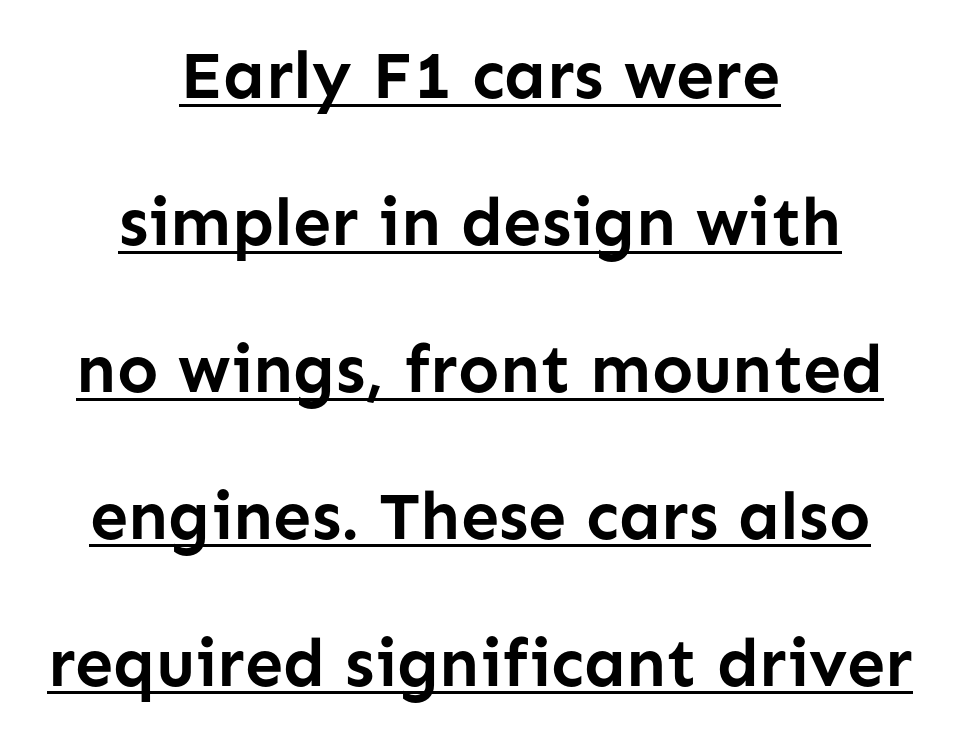
The image shows 68 px semibold sans-serif type, upright; set centered, loose line spacing (2.16x), normal letter spacing, underlined; low stroke contrast and a medium x-height.
